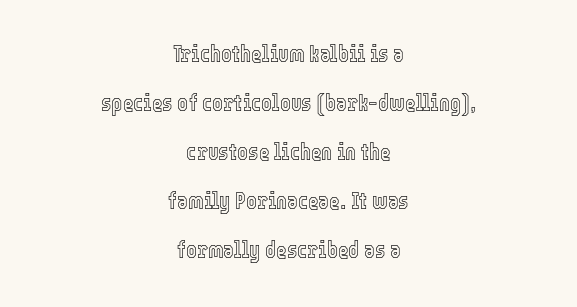
{"italic": "no", "underline": "no", "align": "center", "line_spacing": "loose", "line_spacing_ratio": 2.13, "letter_spacing": "normal", "letter_spacing_em": 0.0, "glyph_px": 23}
